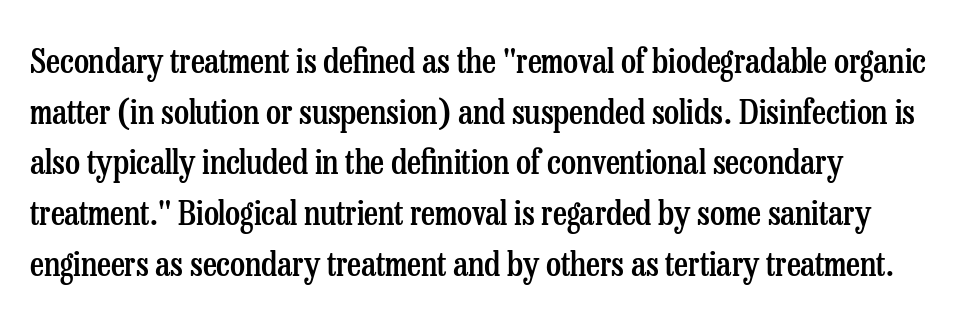
Here the designer chose a conventional face with non-uniform glyph widths. No word sits above an underline. Tracking value appears to be zero — textbook default spacing. Each glyph is drawn with semibold strokes, heavier than normal yet not fully bold. The glyphs in this specimen are seriffed. Successive baselines arrive at the customary interval.
